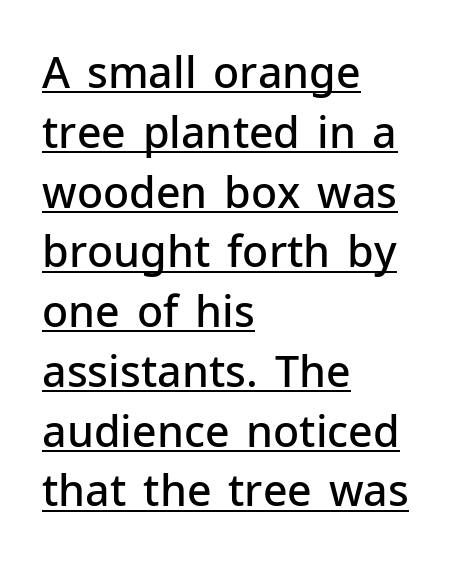
{"serif": "no", "italic": "no", "bold": "semi", "weight": "semibold", "width": "normal", "stroke_contrast": "low", "x_height": "medium", "monospaced": "no", "underline": "yes", "align": "left", "line_spacing": "normal", "line_spacing_ratio": 1.39, "letter_spacing": "normal", "letter_spacing_em": 0.0, "glyph_px": 43}
